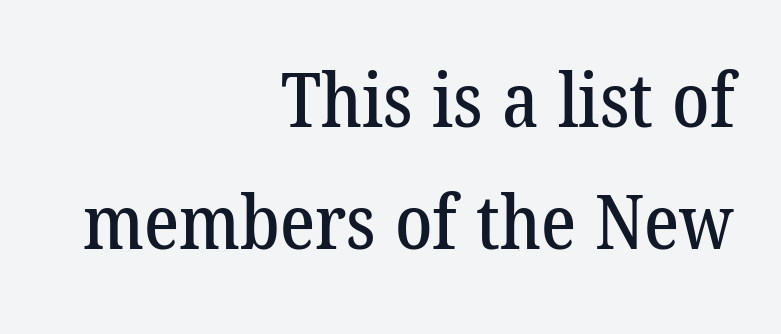
{"serif": "yes", "width": "normal", "stroke_contrast": "low", "x_height": "medium", "monospaced": "no", "underline": "no", "align": "right", "line_spacing": "normal", "line_spacing_ratio": 1.65, "letter_spacing": "normal", "letter_spacing_em": 0.0, "glyph_px": 74}
